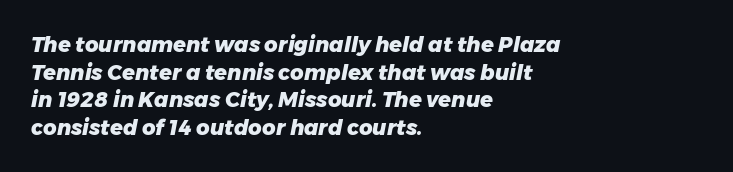
Q: Is the text bold? A: Yes.
Q: Is the text italic (slanted)? A: Yes, it leans right by about 11 degrees.
Q: Is the text underlined? A: No.
Q: How is the paragraph aligned? A: Left-aligned.
Q: Is the spacing between letters normal or unusually wide? A: Normal.
Q: Is the spacing between lines tight, normal or loose? A: Normal.
